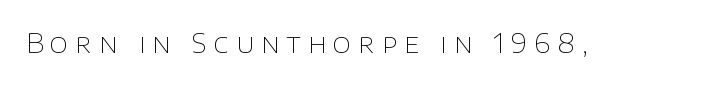
Q: Is the text bold? A: No.
Q: Is the text italic (slanted)? A: No, it is upright.
Q: Is the text underlined? A: No.
Q: Is the spacing between letters normal or unusually wide? A: Unusually wide.
